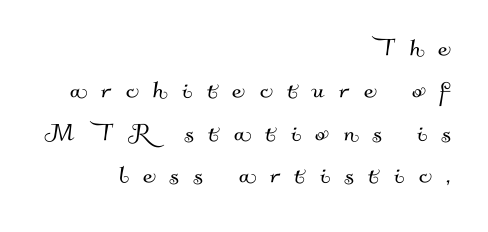
A clean baseline with only descenders dipping below it. Whoever set this chose a conventional vertical rhythm. The tracking jumps out immediately: characters are airy and widely separated. No feet cap the strokes, marking this as sans-serif type. These lines are rendered in a variable-pitch font. The paragraph shown leans on its right margin.
